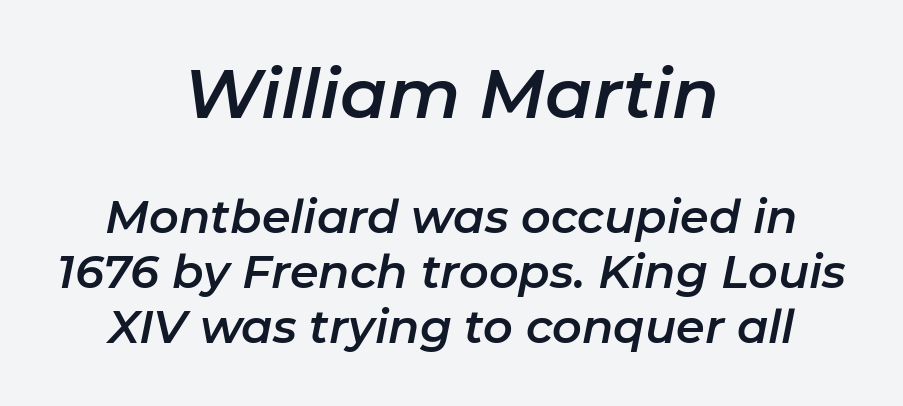
The image shows 69 px text type, italic (leaning right); set centered, line spacing 1.19x, normal letter spacing, not underlined; the first (top) block is 1.5x larger; low stroke contrast and a medium x-height.
